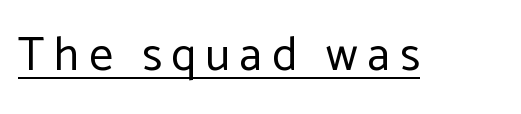
Q: Is the text bold? A: No.
Q: Is the text italic (slanted)? A: No, it is upright.
Q: Is the typeface a serif or a sans-serif typeface? A: Sans-serif.
Q: Is the text underlined? A: Yes.
Q: Is the spacing between letters normal or unusually wide? A: Unusually wide.
Q: Width (condensed, normal, or wide)? A: Normal.
Q: Stroke contrast? A: Low.
Q: x-height? A: Medium.
Q: Monospaced? A: No.
